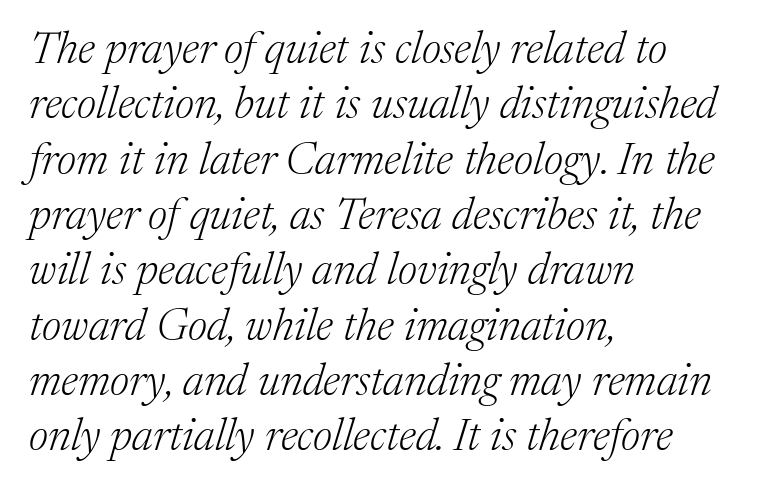
Decoration check: the copy has no underline. Visually the block forms a straight wall on the left and a jagged coastline on the right. The text carries the slant typical of an italic or oblique font. Honestly, the letter spacing is just normal — you wouldn't notice it. Is this a sans? No — the strokes have serifs. The letters advance in unequal steps, a hallmark of proportional type.
